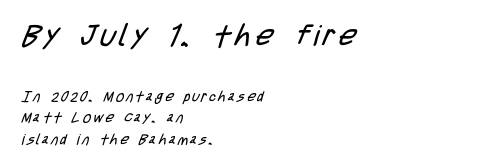
{"serif": "no", "bold": "no", "weight": "regular", "width": "condensed", "stroke_contrast": "low", "x_height": "large", "monospaced": "no", "underline": "no", "align": "left", "line_spacing": "normal", "line_spacing_ratio": 1.54, "larger_block": "first", "size_ratio": 2.07, "glyph_px": 29}
